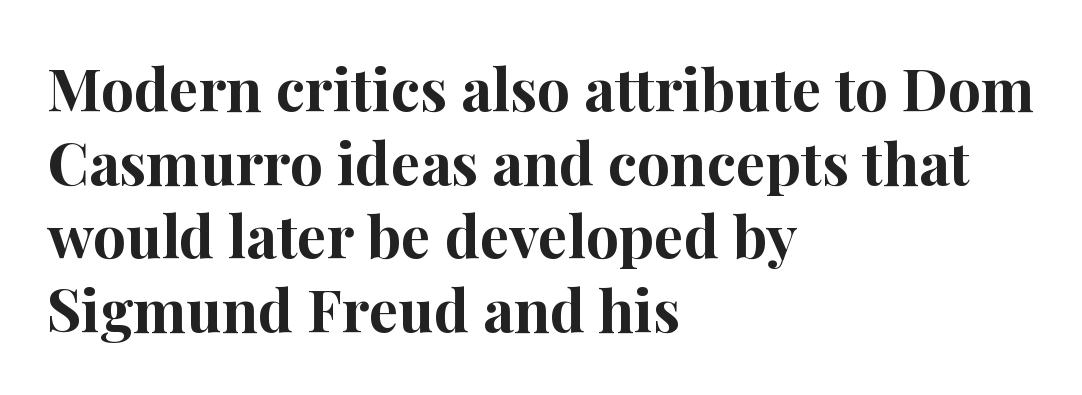
Q: Is the text bold? A: Yes.
Q: Is the text italic (slanted)? A: No, it is upright.
Q: Is the typeface a serif or a sans-serif typeface? A: Serif.
Q: Is the text underlined? A: No.
Q: How is the paragraph aligned? A: Left-aligned.
Q: Is the spacing between letters normal or unusually wide? A: Normal.
Q: Is the spacing between lines tight, normal or loose? A: Normal.
Q: Width (condensed, normal, or wide)? A: Normal.
Q: Stroke contrast? A: High.
Q: x-height? A: Medium.
Q: Monospaced? A: No.
